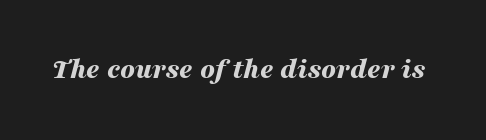
Q: Is the text bold? A: Yes.
Q: Is the text italic (slanted)? A: Yes, it leans right by about 16 degrees.
Q: Is the text underlined? A: No.
Q: Is the spacing between letters normal or unusually wide? A: Normal.
Q: Width (condensed, normal, or wide)? A: Wide.
Q: Stroke contrast? A: Medium.
Q: x-height? A: Medium.
Q: Monospaced? A: No.
